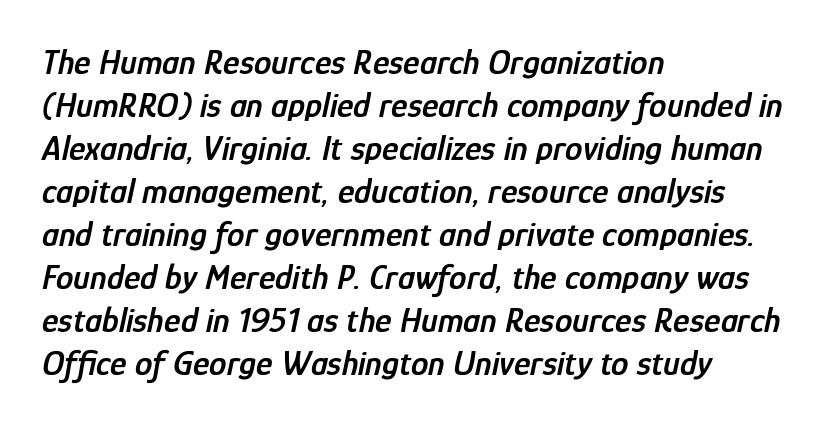
{"italic": "yes", "lean": "right", "slant_degrees": 12, "bold": "semi", "weight": "semibold", "width": "condensed", "stroke_contrast": "low", "x_height": "medium", "monospaced": "no", "underline": "no", "align": "left", "line_spacing_ratio": 1.23, "letter_spacing": "normal", "letter_spacing_em": 0.0, "glyph_px": 35}
